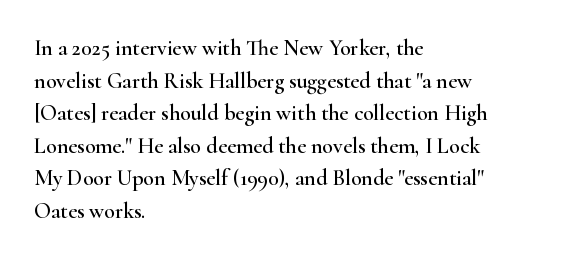
{"italic": "no", "underline": "no", "align": "left", "line_spacing": "normal", "line_spacing_ratio": 1.48, "letter_spacing": "normal", "letter_spacing_em": 0.0, "glyph_px": 22}
